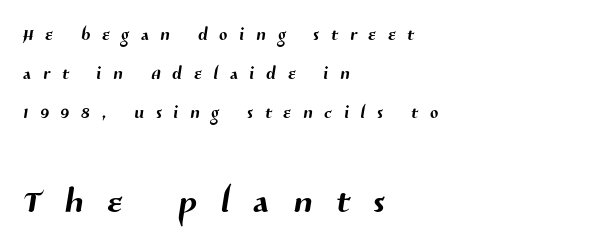
The image shows 48 px sans-serif type; set left-aligned, normal line spacing (1.62x), unusually wide letter spacing (+0.5 em), not underlined; the second (bottom) block is 2.0x larger; medium stroke contrast and a medium x-height.
